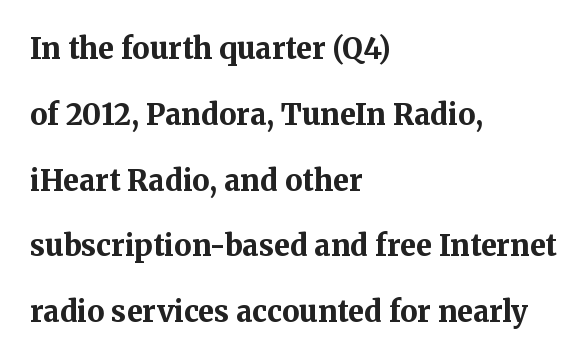
Words appear dense and cohesive because spacing is normal. Every row of glyphs begins at an identical x-position on the left. Loosely led — the rows are spread out. Descenders are the only things crossing below the line. Plenty of ink on the page — the face is bold.
